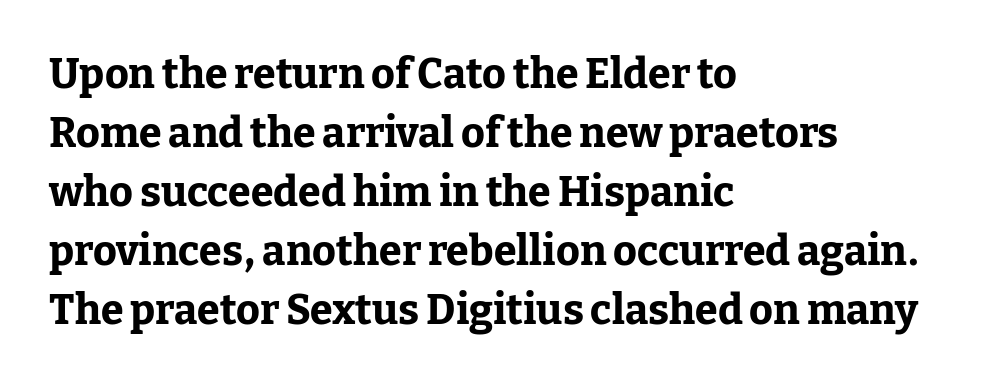
Q: Is the text bold? A: Yes.
Q: Is the text italic (slanted)? A: No, it is upright.
Q: Is the typeface a serif or a sans-serif typeface? A: Serif.
Q: Is the text underlined? A: No.
Q: How is the paragraph aligned? A: Left-aligned.
Q: Is the spacing between letters normal or unusually wide? A: Normal.
Q: Is the spacing between lines tight, normal or loose? A: Normal.
Q: Width (condensed, normal, or wide)? A: Normal.
Q: Stroke contrast? A: Low.
Q: x-height? A: Medium.
Q: Monospaced? A: No.
